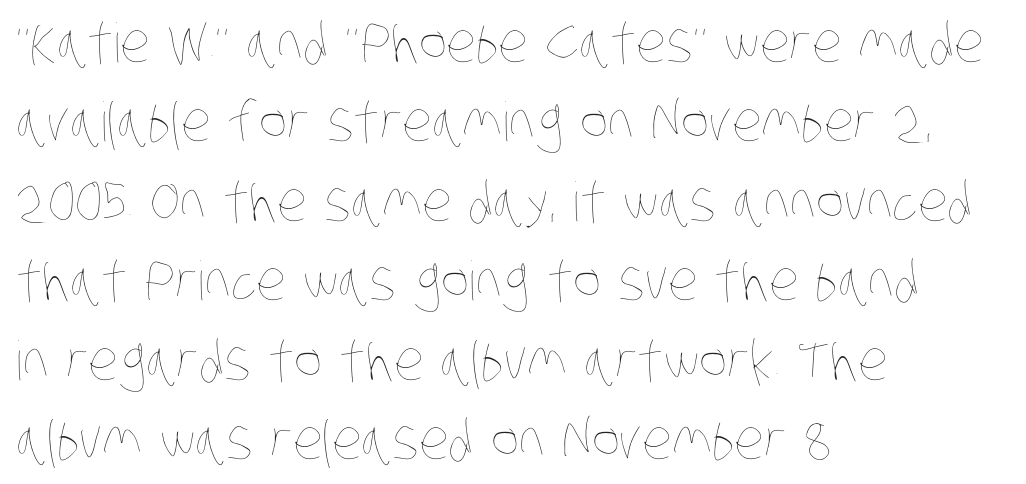
Baseline-to-baseline distance is the conventional proportion of letter height. The characters are drawn with everyday or finer stroke widths. The zone under the glyphs is completely vacant. The horizontal fit of the characters is conventional and even. The ragged edge is on the right, which tells us the setting is flush left.
